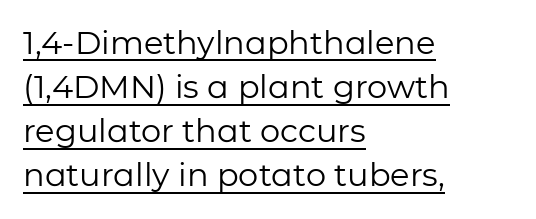
{"serif": "no", "italic": "no", "bold": "no", "weight": "regular", "width": "normal", "stroke_contrast": "low", "x_height": "medium", "monospaced": "no", "underline": "yes", "align": "left", "line_spacing": "normal", "line_spacing_ratio": 1.38, "letter_spacing": "normal", "letter_spacing_em": 0.0, "glyph_px": 32}
